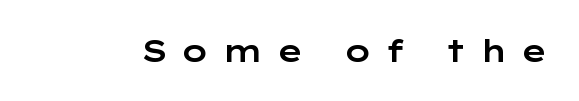
The face used here is proportionally spaced, like ordinary book or web type. The type is letterspaced generously, with wide tracking. Look at the bottom of the vertical strokes: they stop flat, with no serifs. The lettering stays uniformly vertical, giving the passage a roman look.
